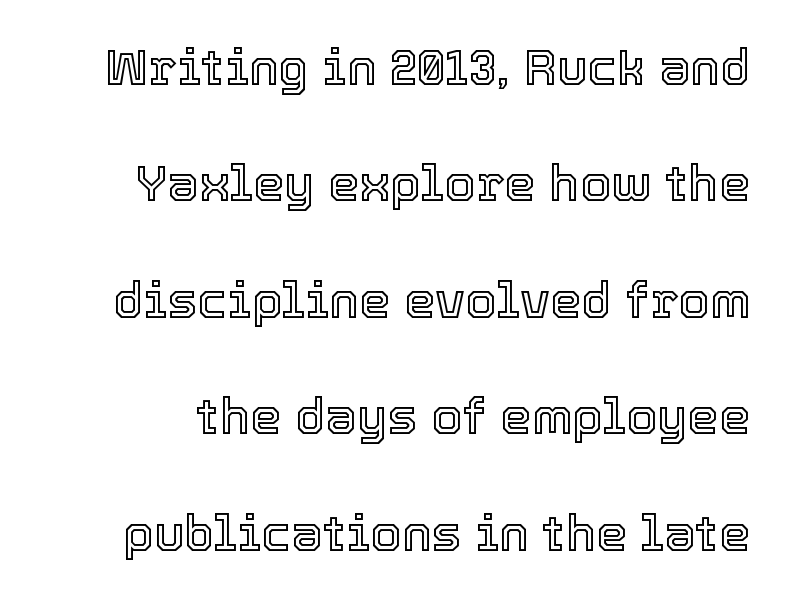
{"italic": "no", "width": "normal", "x_height": "medium", "monospaced": "no", "underline": "no", "line_spacing": "loose", "line_spacing_ratio": 2.33, "letter_spacing": "normal", "letter_spacing_em": 0.0, "glyph_px": 50}
